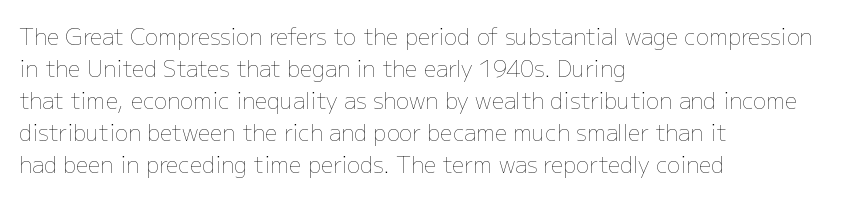
The image shows 22 px text type, upright; set left-aligned, normal line spacing (1.46x), normal letter spacing, not underlined.
